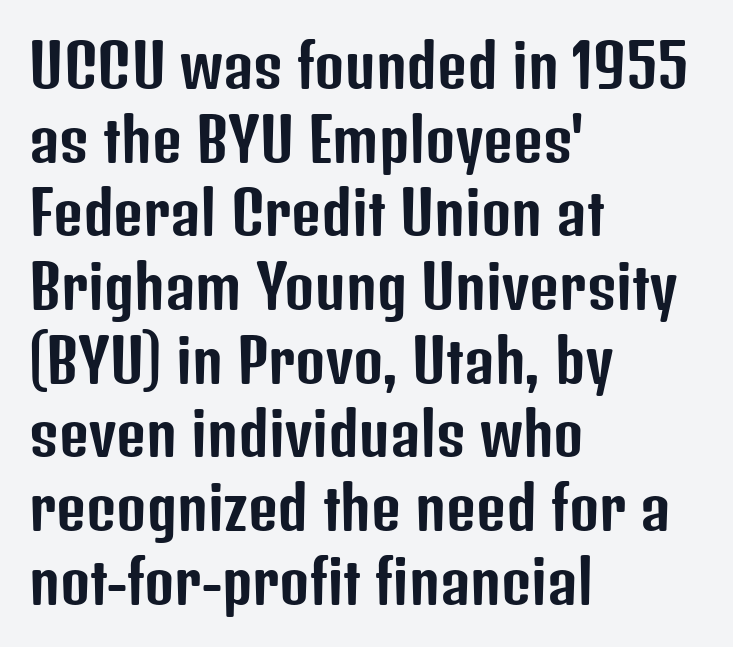
How would I describe the line gaps? Plain and ordinary. Check under the words: just untouched page. The lines are quadded left. Compared with typical body copy, the letter spacing here is the same. Classification — sans serif.
